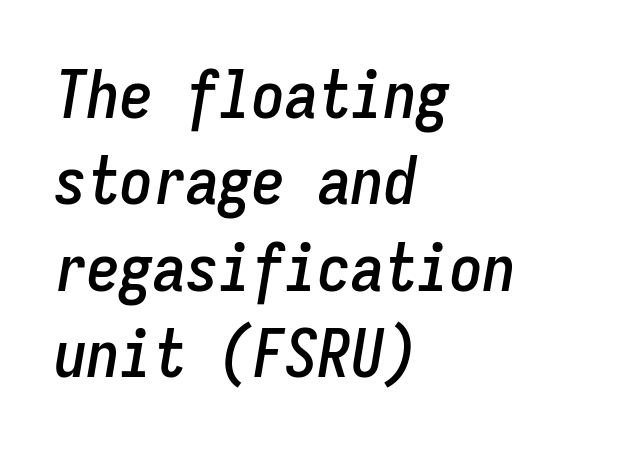
Q: Is the text italic (slanted)? A: Yes, it leans right by about 9 degrees.
Q: Is the text underlined? A: No.
Q: How is the paragraph aligned? A: Left-aligned.
Q: Is the spacing between letters normal or unusually wide? A: Normal.
Q: Is the spacing between lines tight, normal or loose? A: Normal.
Q: Width (condensed, normal, or wide)? A: Condensed.
Q: Stroke contrast? A: Low.
Q: x-height? A: Medium.
Q: Monospaced? A: Yes.
